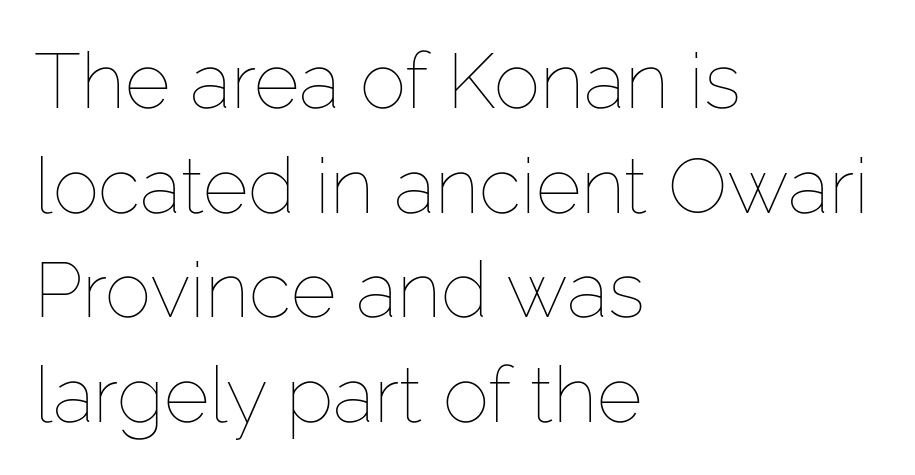
Q: Is the text bold? A: No.
Q: Is the text italic (slanted)? A: No, it is upright.
Q: Is the text underlined? A: No.
Q: How is the paragraph aligned? A: Left-aligned.
Q: Is the spacing between letters normal or unusually wide? A: Normal.
Q: Is the spacing between lines tight, normal or loose? A: Normal.
Q: Width (condensed, normal, or wide)? A: Normal.
Q: Stroke contrast? A: Low.
Q: x-height? A: Medium.
Q: Monospaced? A: No.
